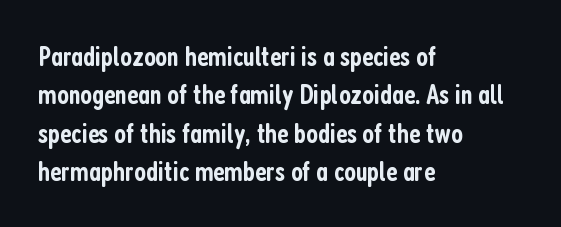
The image shows 28 px semibold, condensed sans-serif type, upright; set left-aligned, normal line spacing (1.37x), normal letter spacing, not underlined; low stroke contrast and a medium x-height.
